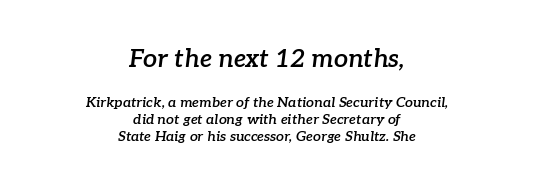
{"italic": "yes", "lean": "right", "slant_degrees": 7, "bold": "semi", "underline": "no", "align": "center", "line_spacing_ratio": 1.2, "letter_spacing": "normal", "letter_spacing_em": 0.0, "larger_block": "first", "size_ratio": 1.79, "glyph_px": 25}
